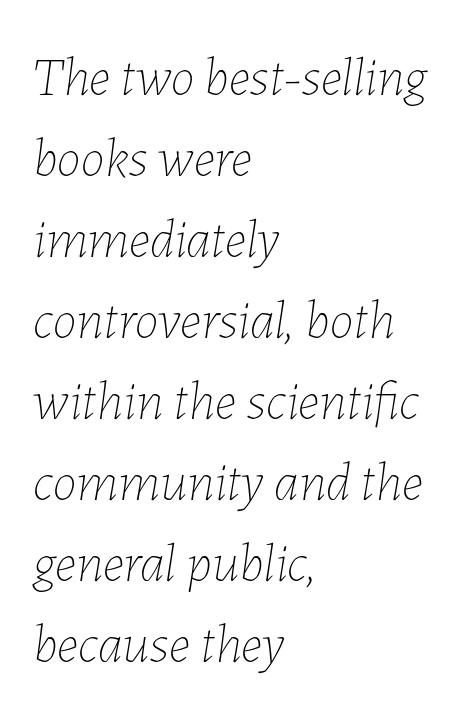
{"italic": "yes", "lean": "right", "slant_degrees": 7, "bold": "no", "weight": "thin", "width": "normal", "stroke_contrast": "low", "x_height": "medium", "monospaced": "no", "underline": "no", "align": "left", "line_spacing": "normal", "line_spacing_ratio": 1.5, "letter_spacing": "normal", "letter_spacing_em": 0.0, "glyph_px": 54}
